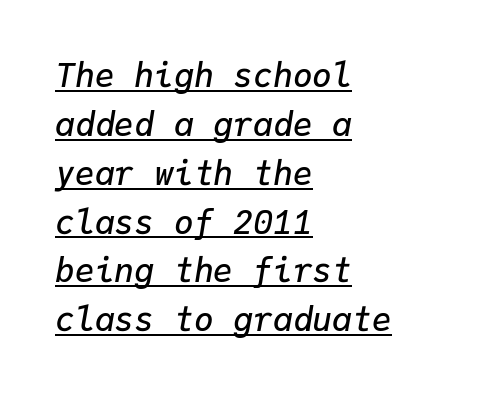
Q: Is the text bold? A: Semi-bold.
Q: Is the text italic (slanted)? A: Yes, it leans right by about 9 degrees.
Q: Is the text underlined? A: Yes.
Q: How is the paragraph aligned? A: Left-aligned.
Q: Is the spacing between letters normal or unusually wide? A: Normal.
Q: Is the spacing between lines tight, normal or loose? A: Normal.
Q: Width (condensed, normal, or wide)? A: Normal.
Q: Stroke contrast? A: Low.
Q: x-height? A: Medium.
Q: Monospaced? A: Yes.
